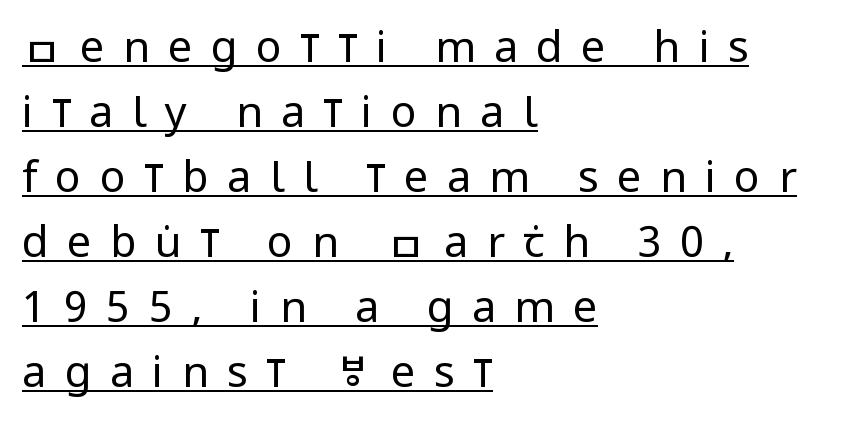
{"serif": "no", "italic": "no", "bold": "no", "weight": "regular", "width": "condensed", "stroke_contrast": "low", "x_height": "large", "monospaced": "no", "underline": "yes", "align": "left", "line_spacing": "normal", "line_spacing_ratio": 1.51, "letter_spacing": "wide", "letter_spacing_em": 0.43, "glyph_px": 43}
